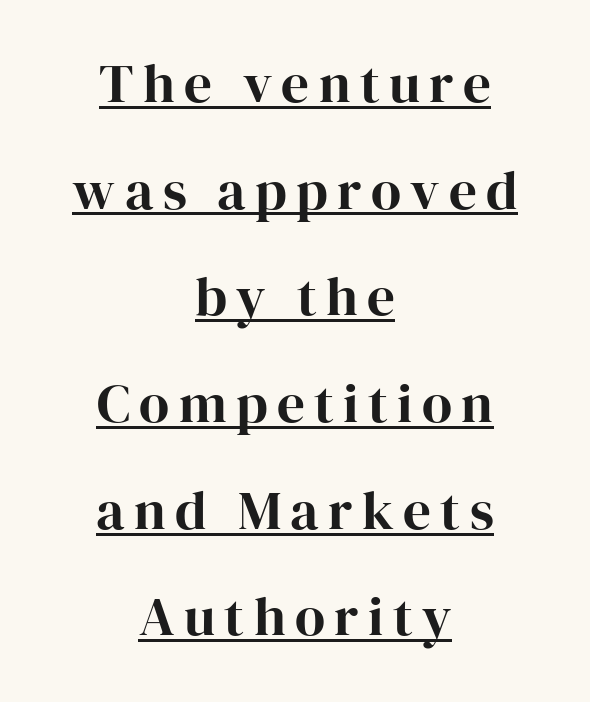
{"serif": "yes", "italic": "no", "width": "normal", "stroke_contrast": "high", "x_height": "medium", "monospaced": "no", "underline": "yes", "align": "center", "line_spacing": "loose", "line_spacing_ratio": 1.94, "glyph_px": 55}
